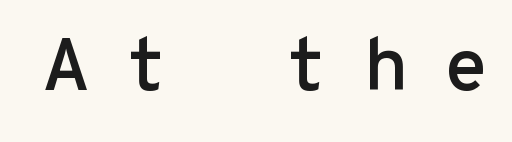
Q: Is the text italic (slanted)? A: No, it is upright.
Q: Is the typeface a serif or a sans-serif typeface? A: Sans-serif.
Q: Is the text underlined? A: No.
Q: Is the spacing between letters normal or unusually wide? A: Unusually wide.
Q: Width (condensed, normal, or wide)? A: Normal.
Q: Stroke contrast? A: Low.
Q: x-height? A: Medium.
Q: Monospaced? A: Yes.
